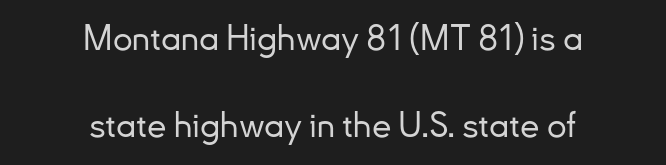
Spacing between characters is what you'd get straight out of the box. Vertically, the passage feels expansive, rows floating well apart. A roman cut, with each character standing at attention. Font category for this specimen: sans-serif. Think of a printed novel: that variable character pitch is what you see here.
